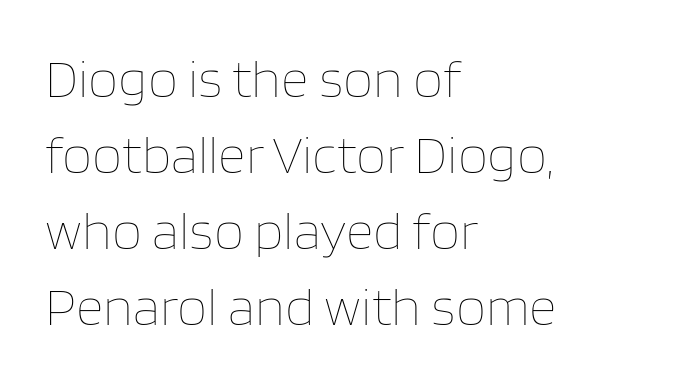
{"italic": "no", "bold": "no", "weight": "thin", "width": "normal", "stroke_contrast": "low", "x_height": "large", "monospaced": "no", "underline": "no", "align": "left", "line_spacing": "normal", "line_spacing_ratio": 1.41, "letter_spacing": "normal", "letter_spacing_em": 0.0, "glyph_px": 54}
